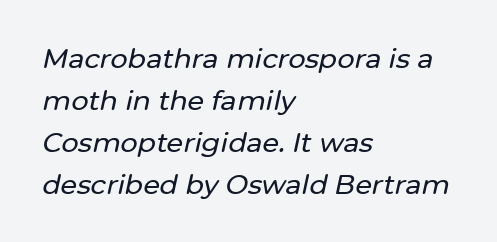
Q: Is the text italic (slanted)? A: Yes, it leans right by about 12 degrees.
Q: Is the text underlined? A: No.
Q: How is the paragraph aligned? A: Left-aligned.
Q: Is the spacing between letters normal or unusually wide? A: Normal.
Q: Is the spacing between lines tight, normal or loose? A: Normal.
